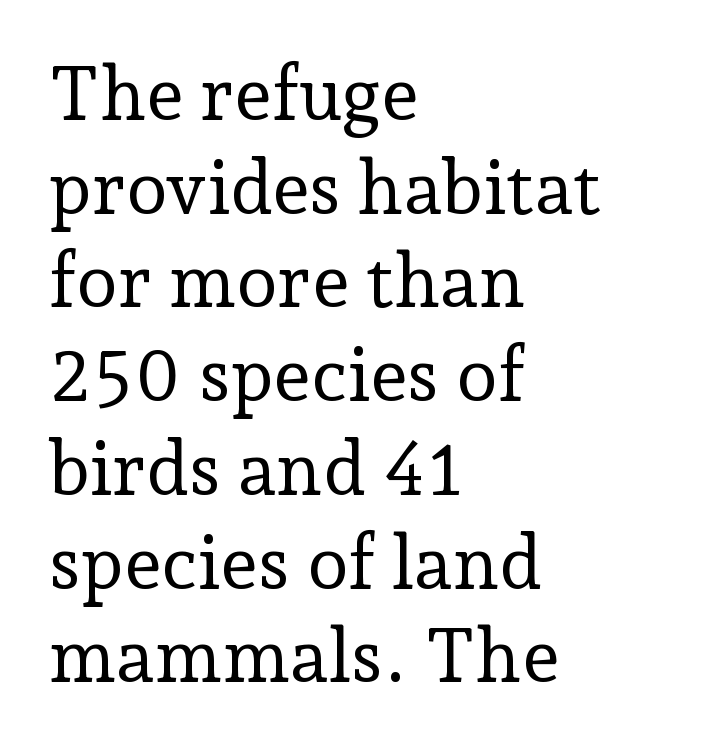
The passage shown has conventional tracking throughout. Regarding leading, the lines here are spaced in the standard way. Caption: face not bold, strokes unweighted. Old-style or modern, the face here clearly has serifs.
